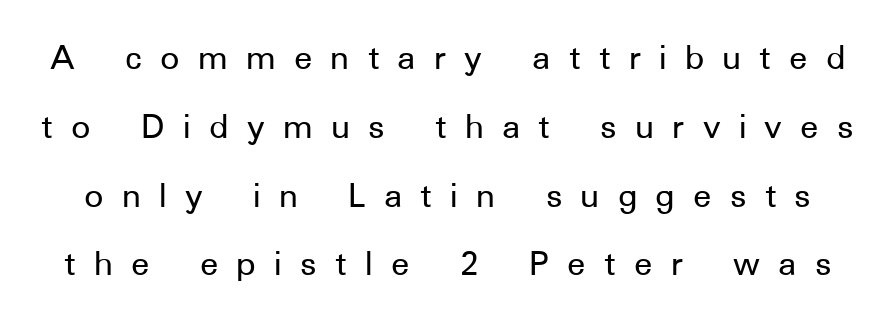
Q: Is the text italic (slanted)? A: No, it is upright.
Q: Is the typeface a serif or a sans-serif typeface? A: Sans-serif.
Q: Is the text underlined? A: No.
Q: Is the spacing between letters normal or unusually wide? A: Unusually wide.
Q: Width (condensed, normal, or wide)? A: Normal.
Q: Stroke contrast? A: Low.
Q: x-height? A: Medium.
Q: Monospaced? A: No.
